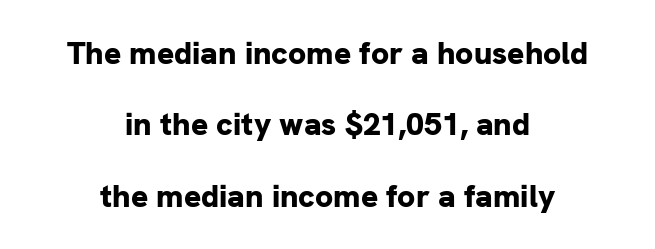
Q: Is the text bold? A: Yes.
Q: Is the text italic (slanted)? A: No, it is upright.
Q: Is the typeface a serif or a sans-serif typeface? A: Sans-serif.
Q: Is the text underlined? A: No.
Q: How is the paragraph aligned? A: Centered.
Q: Is the spacing between letters normal or unusually wide? A: Normal.
Q: Is the spacing between lines tight, normal or loose? A: Loose.
Q: Width (condensed, normal, or wide)? A: Normal.
Q: Stroke contrast? A: Low.
Q: x-height? A: Medium.
Q: Monospaced? A: No.
